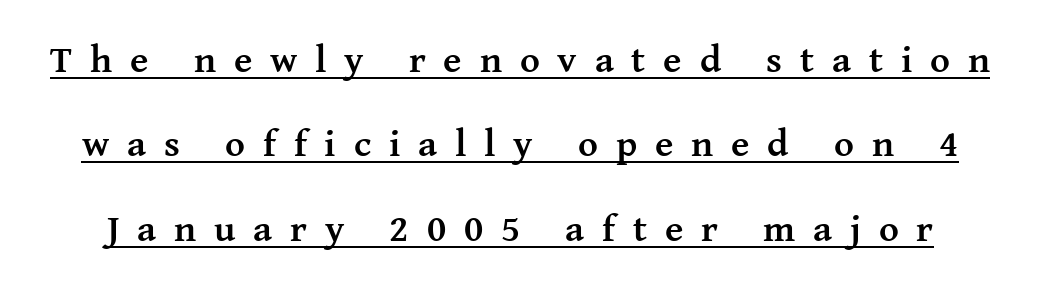
Words appear elongated and porous because spacing is wide. Is this a fixed-width face? No — the glyphs have proportional, varying widths. Do the letters lean? They stand straight. The face used here appears with an underline applied. Summary of vertical rhythm: relaxed, with wide interline spacing. This rendering employs a face with finishing strokes, i.e., a serif.
